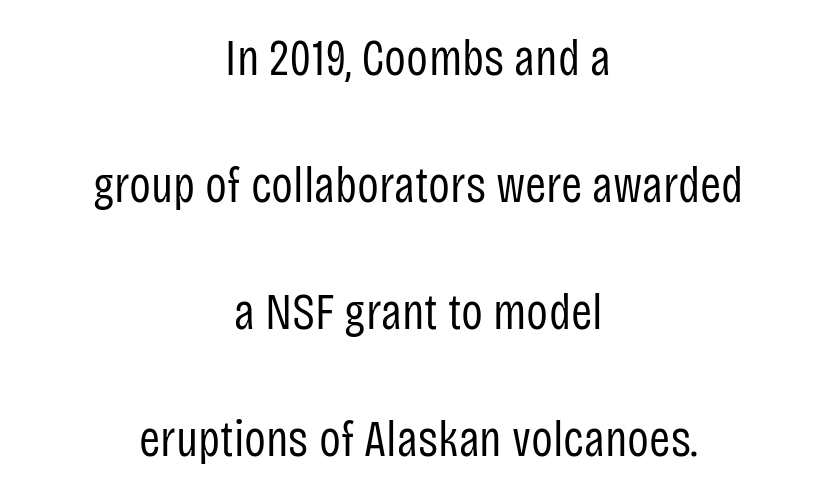
The image shows 51 px regular-weight, condensed sans-serif type, upright; set centered, loose line spacing (2.49x), normal letter spacing, not underlined; low stroke contrast and a large x-height.
